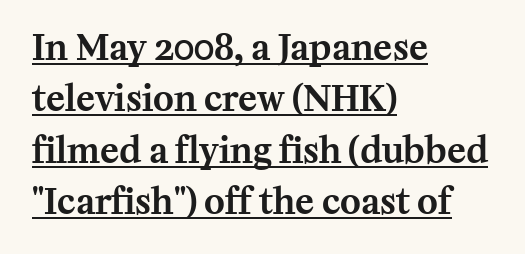
{"serif": "yes", "italic": "no", "width": "normal", "stroke_contrast": "medium", "x_height": "medium", "monospaced": "no", "underline": "yes", "align": "left", "line_spacing": "normal", "line_spacing_ratio": 1.47, "letter_spacing": "normal", "letter_spacing_em": 0.0, "glyph_px": 35}
